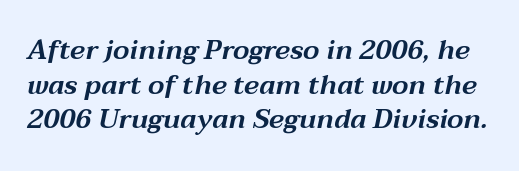
Reading down the column, the eye jumps a familiar distance to each next line. Each word holds together tightly as a unit, with standard inter-letter gaps. The text carries the slant typical of an italic or oblique font. The string is rendered with underlining switched off.
